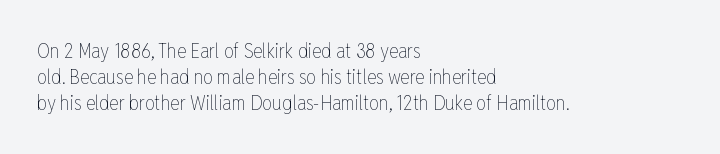
No chunkiness to these letters — they're not bold. Alignment: flush left. Do the letters lean? They stand straight. Horizontal bands of white between lines are of average thickness. Has an underline been added? It has not. Is the letter spacing exaggerated? No — it looks like the ordinary default.
